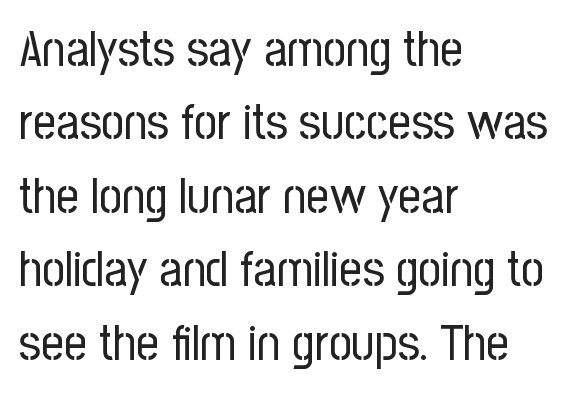
{"serif": "no", "italic": "no", "bold": "no", "weight": "regular", "width": "condensed", "stroke_contrast": "low", "x_height": "medium", "monospaced": "no", "underline": "no", "align": "left", "line_spacing": "normal", "line_spacing_ratio": 1.47, "letter_spacing": "normal", "letter_spacing_em": 0.0, "glyph_px": 50}
